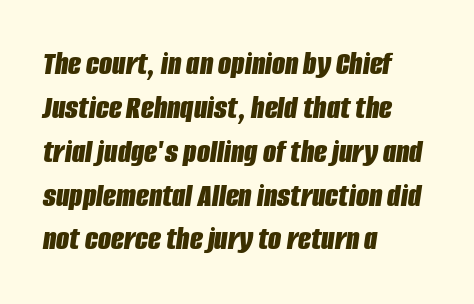
{"italic": "yes", "lean": "right", "slant_degrees": 8, "bold": "yes", "weight": "bold", "width": "condensed", "stroke_contrast": "low", "x_height": "large", "monospaced": "no", "underline": "no", "align": "left", "line_spacing": "normal", "line_spacing_ratio": 1.29, "letter_spacing": "normal", "letter_spacing_em": 0.0, "glyph_px": 34}
